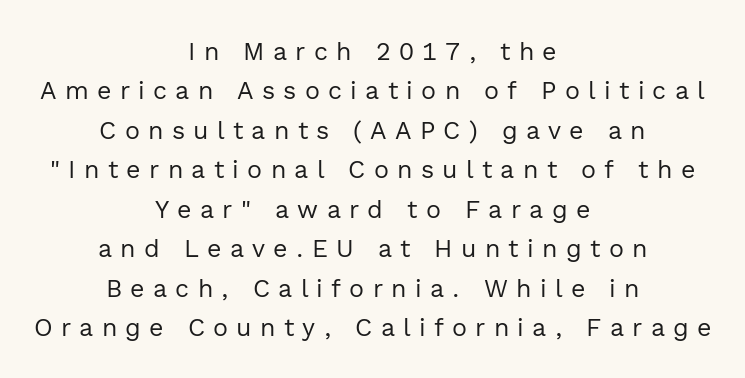
The image shows 25 px text type, upright; set centered, normal line spacing (1.58x), unusually wide letter spacing (+0.33 em), not underlined.
